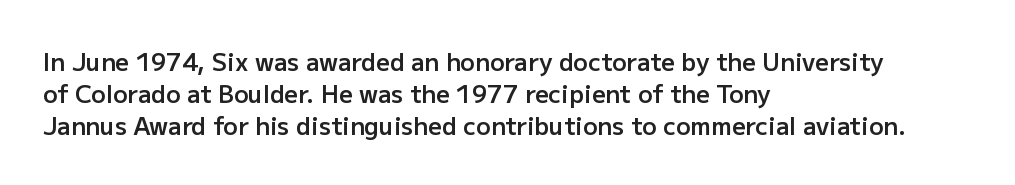
{"italic": "no", "bold": "semi", "underline": "no", "align": "left", "line_spacing": "normal", "line_spacing_ratio": 1.33, "letter_spacing": "normal", "letter_spacing_em": 0.0, "glyph_px": 24}
